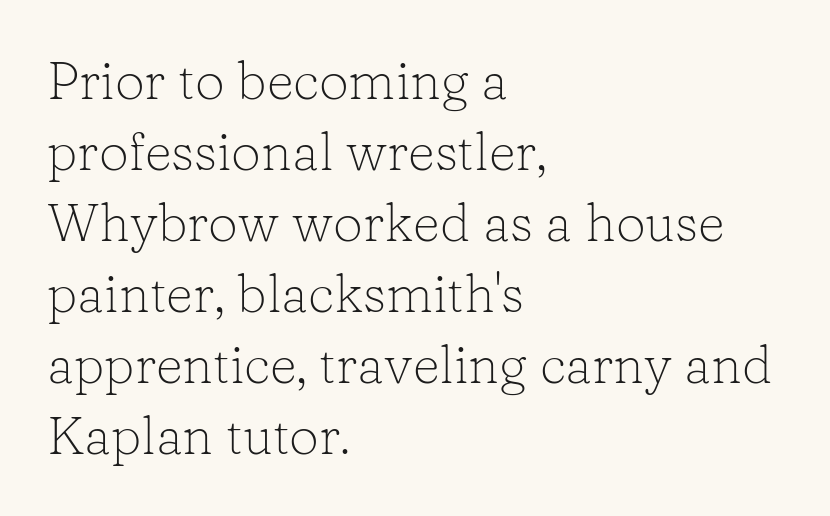
The image shows 53 px light serif type, upright; set left-aligned, normal line spacing (1.34x), normal letter spacing, not underlined; low stroke contrast and a medium x-height.
